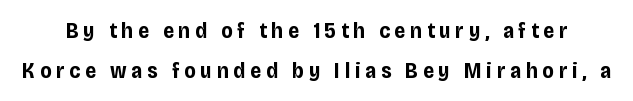
You could only call the tracking loose — the letters float apart. Compared with an ordinary text face, these strokes are far heavier — a full bold. Style check: upright. Bare-footed words on every line.
